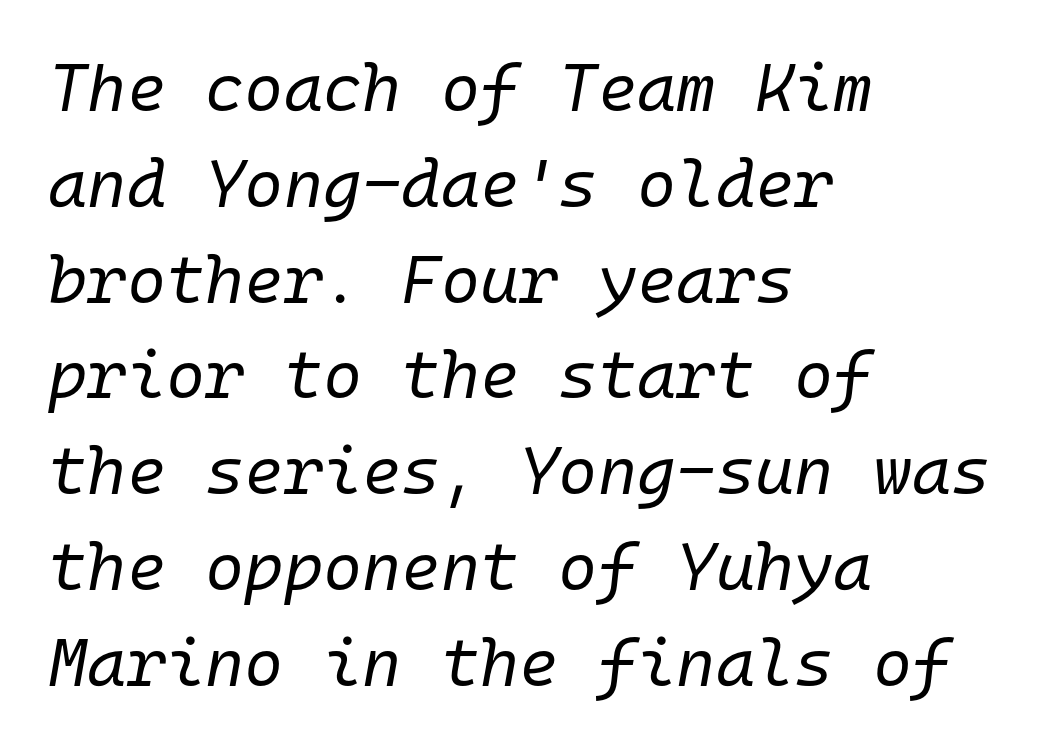
Spacing verdict: monospaced, one width for all characters. How would I describe the line gaps? Plain and ordinary. Has an underline been added? It has not. The gaps between neighbouring characters are ordinary and unremarkable. When letters slant like this, we call the style italic. The paragraph has a hard left edge and a soft right edge.
